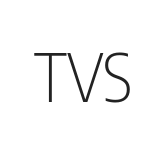
Letter spacing: default. Are there feet on the stems? There aren't — it's a sans. Unmarked baselines from the first word to the last. Do the letters lean? They stand straight.
